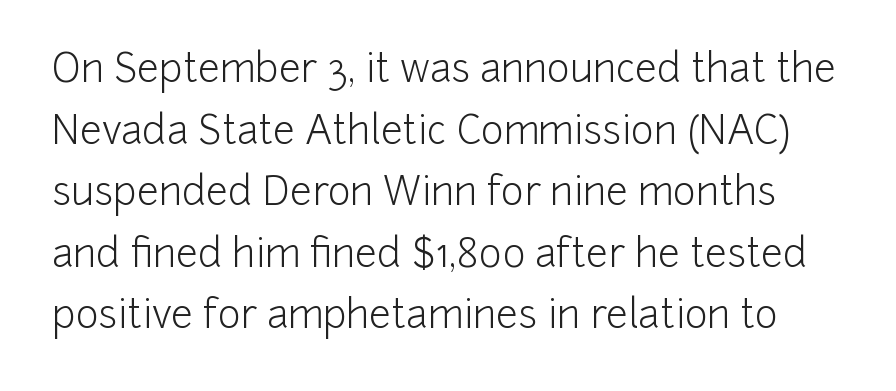
The typesetting does not lean heavy: it is not bold. Rendered with straight, roman letterforms. The letters advance in unequal steps, a hallmark of proportional type. These lines keep a tight, regular rhythm from letter to letter.
